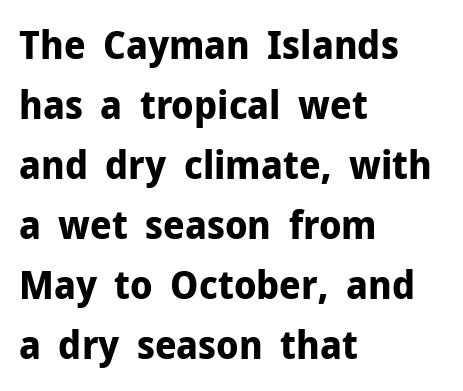
Q: Is the text bold? A: Yes.
Q: Is the text italic (slanted)? A: No, it is upright.
Q: Is the typeface a serif or a sans-serif typeface? A: Sans-serif.
Q: Is the text underlined? A: No.
Q: How is the paragraph aligned? A: Left-aligned.
Q: Is the spacing between letters normal or unusually wide? A: Normal.
Q: Is the spacing between lines tight, normal or loose? A: Normal.
Q: Width (condensed, normal, or wide)? A: Normal.
Q: Stroke contrast? A: Low.
Q: x-height? A: Medium.
Q: Monospaced? A: No.
